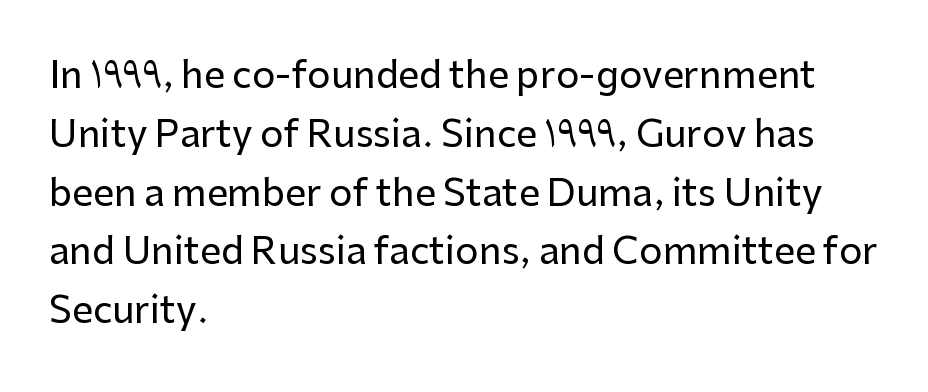
Typographically, this falls in the sans-serif category. Underlining? Definitely not there. The letters advance in unequal steps, a hallmark of proportional type. Designer's note — italics off, roman on. Each line starts at the same left margin while the right side varies.
